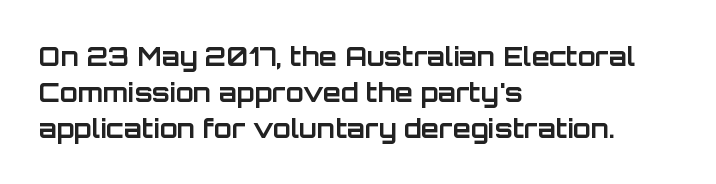
Weight: bold. Inter-character spacing is left at the font's built-in metrics. Check the space under the baseline: it is left empty. These lines sit exactly where default settings would place them. Compared with a centered layout, this one pins lines to the left instead.
